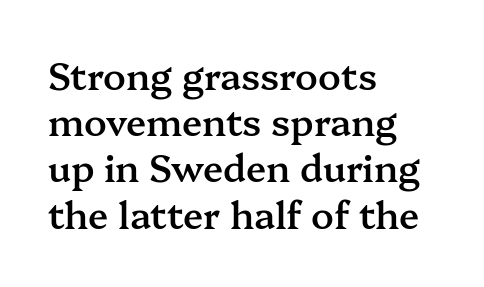
{"serif": "yes", "italic": "no", "bold": "semi", "weight": "semibold", "width": "normal", "stroke_contrast": "medium", "x_height": "medium", "monospaced": "no", "underline": "no", "align": "left", "line_spacing": "normal", "line_spacing_ratio": 1.25, "letter_spacing": "normal", "letter_spacing_em": 0.0, "glyph_px": 37}
